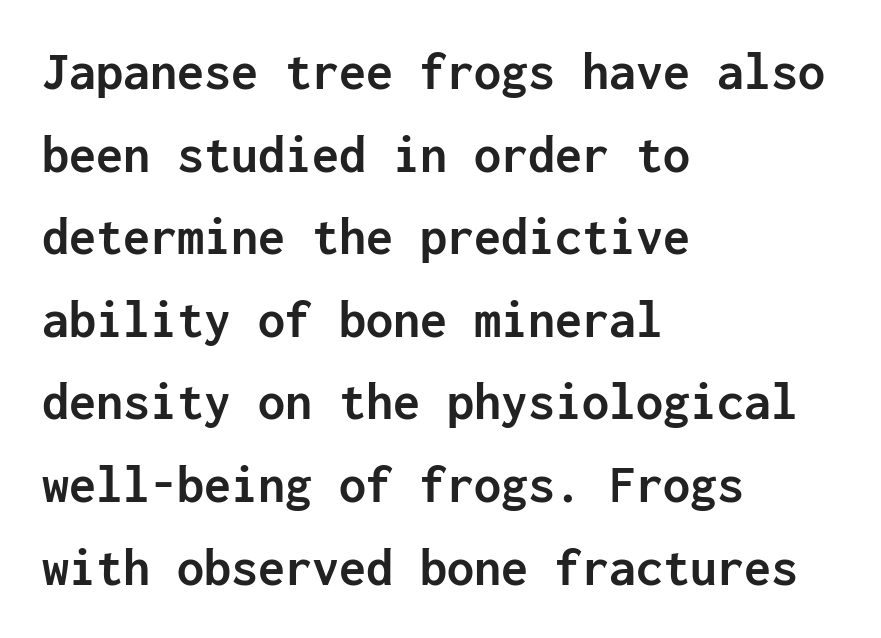
Q: Is the text bold? A: Yes.
Q: Is the text italic (slanted)? A: No, it is upright.
Q: Is the typeface a serif or a sans-serif typeface? A: Sans-serif.
Q: Is the text underlined? A: No.
Q: How is the paragraph aligned? A: Left-aligned.
Q: Is the spacing between letters normal or unusually wide? A: Normal.
Q: Is the spacing between lines tight, normal or loose? A: Normal.
Q: Width (condensed, normal, or wide)? A: Normal.
Q: Stroke contrast? A: Low.
Q: x-height? A: Medium.
Q: Monospaced? A: Yes.
